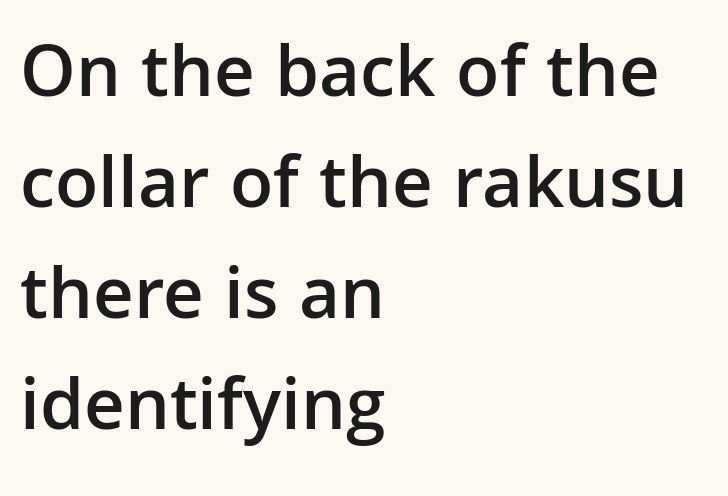
Q: Is the text bold? A: Semi-bold.
Q: Is the text italic (slanted)? A: No, it is upright.
Q: Is the typeface a serif or a sans-serif typeface? A: Sans-serif.
Q: Is the text underlined? A: No.
Q: How is the paragraph aligned? A: Left-aligned.
Q: Is the spacing between letters normal or unusually wide? A: Normal.
Q: Is the spacing between lines tight, normal or loose? A: Normal.
Q: Width (condensed, normal, or wide)? A: Normal.
Q: Stroke contrast? A: Low.
Q: x-height? A: Medium.
Q: Monospaced? A: No.
